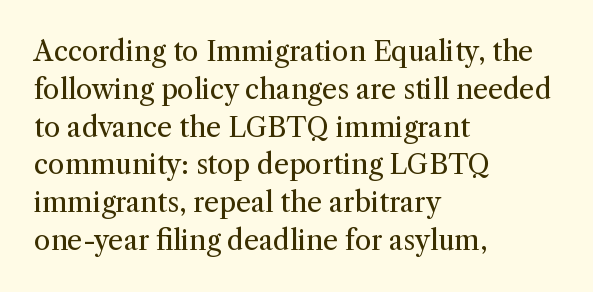
Short note: letters normally spaced. These lines are set flush left with a ragged right edge. The passage shown is not bold in any degree. Rows of type keep a routine distance in the vertical direction. This is the regular roman posture of the typeface.
